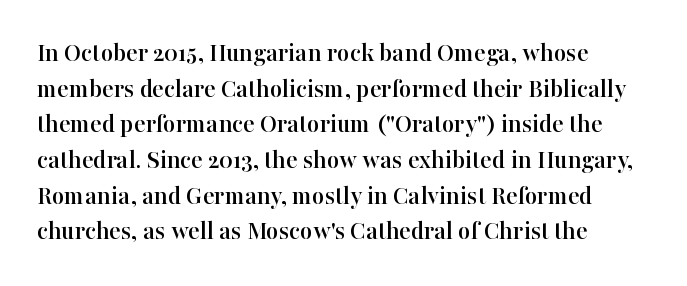
{"italic": "no", "underline": "no", "align": "left", "line_spacing": "normal", "line_spacing_ratio": 1.32, "letter_spacing": "normal", "letter_spacing_em": 0.0, "glyph_px": 27}
